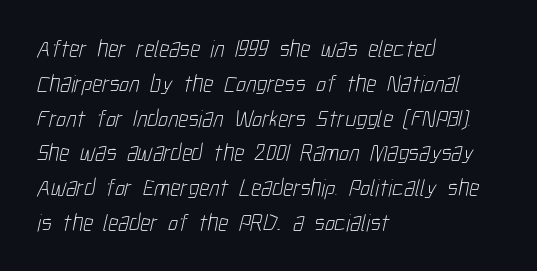
{"bold": "no", "underline": "no", "align": "left", "line_spacing": "normal", "line_spacing_ratio": 1.45, "letter_spacing": "normal", "letter_spacing_em": 0.0, "glyph_px": 24}
